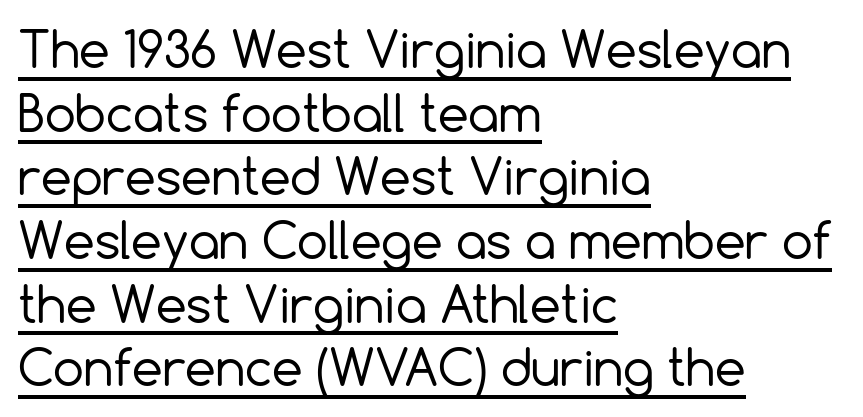
Q: Is the text bold? A: No.
Q: Is the text italic (slanted)? A: No, it is upright.
Q: Is the typeface a serif or a sans-serif typeface? A: Sans-serif.
Q: Is the text underlined? A: Yes.
Q: How is the paragraph aligned? A: Left-aligned.
Q: Is the spacing between letters normal or unusually wide? A: Normal.
Q: Is the spacing between lines tight, normal or loose? A: Normal.
Q: Width (condensed, normal, or wide)? A: Normal.
Q: x-height? A: Medium.
Q: Monospaced? A: No.
